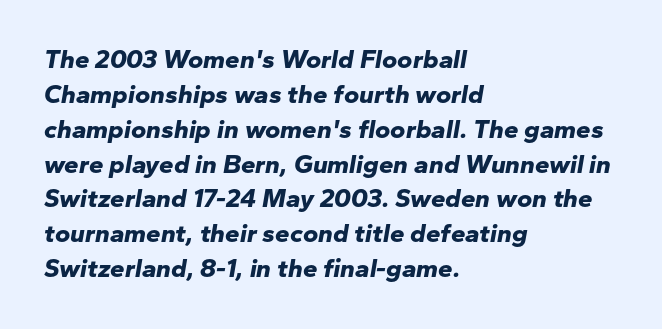
{"italic": "yes", "lean": "right", "slant_degrees": 10, "bold": "yes", "underline": "no", "align": "left", "line_spacing": "normal", "line_spacing_ratio": 1.34, "letter_spacing": "normal", "letter_spacing_em": 0.0, "glyph_px": 26}
